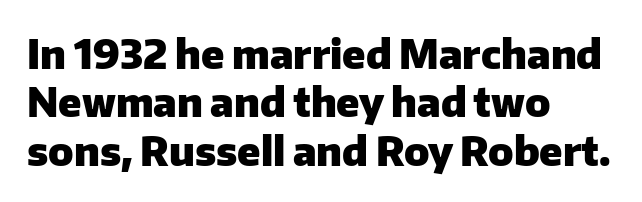
{"serif": "no", "italic": "no", "bold": "yes", "weight": "heavy", "width": "normal", "stroke_contrast": "low", "x_height": "medium", "monospaced": "no", "underline": "no", "align": "left", "line_spacing_ratio": 1.21, "letter_spacing": "normal", "letter_spacing_em": 0.0, "glyph_px": 40}
